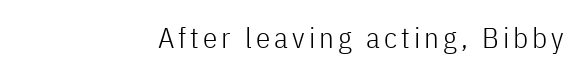
{"serif": "no", "italic": "no", "bold": "no", "weight": "light", "width": "condensed", "stroke_contrast": "low", "x_height": "medium", "monospaced": "no", "underline": "no", "align": "right", "glyph_px": 29}
